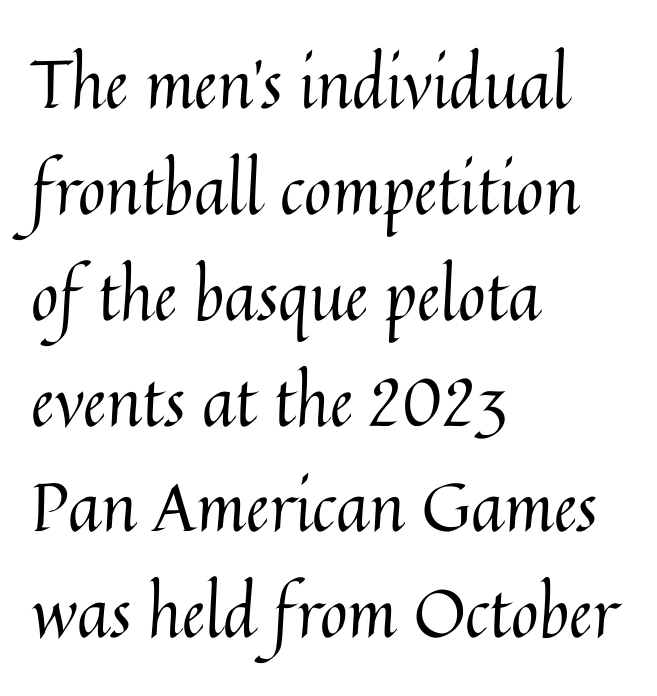
Q: Is the text bold? A: No.
Q: Is the text italic (slanted)? A: Yes.
Q: Is the text underlined? A: No.
Q: How is the paragraph aligned? A: Left-aligned.
Q: Is the spacing between letters normal or unusually wide? A: Normal.
Q: Is the spacing between lines tight, normal or loose? A: Normal.
Q: Width (condensed, normal, or wide)? A: Normal.
Q: Stroke contrast? A: Medium.
Q: x-height? A: Medium.
Q: Monospaced? A: No.
